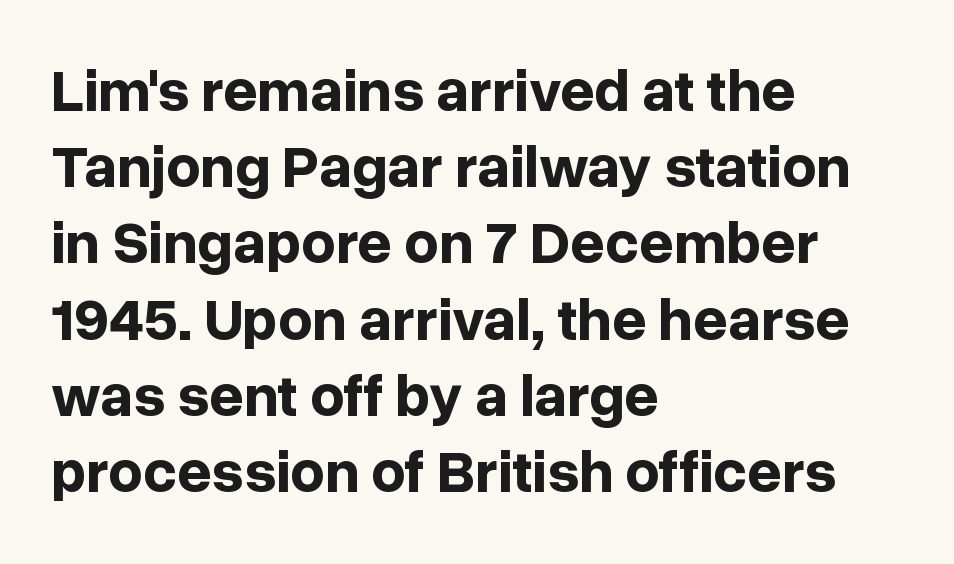
Q: Is the text bold? A: Yes.
Q: Is the text italic (slanted)? A: No, it is upright.
Q: Is the typeface a serif or a sans-serif typeface? A: Sans-serif.
Q: Is the text underlined? A: No.
Q: How is the paragraph aligned? A: Left-aligned.
Q: Is the spacing between letters normal or unusually wide? A: Normal.
Q: Is the spacing between lines tight, normal or loose? A: Normal.
Q: Width (condensed, normal, or wide)? A: Normal.
Q: Stroke contrast? A: Low.
Q: x-height? A: Medium.
Q: Monospaced? A: No.
